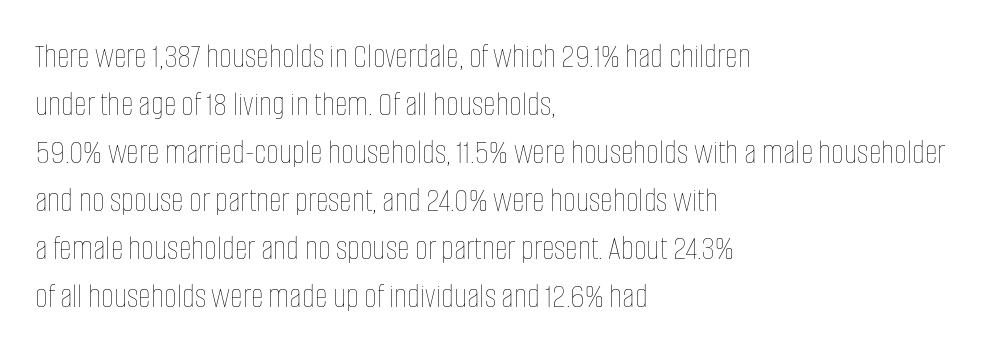
{"italic": "no", "bold": "no", "weight": "thin", "width": "condensed", "stroke_contrast": "low", "x_height": "large", "monospaced": "no", "underline": "no", "align": "left", "line_spacing": "normal", "line_spacing_ratio": 1.37, "letter_spacing": "normal", "letter_spacing_em": 0.0, "glyph_px": 35}
